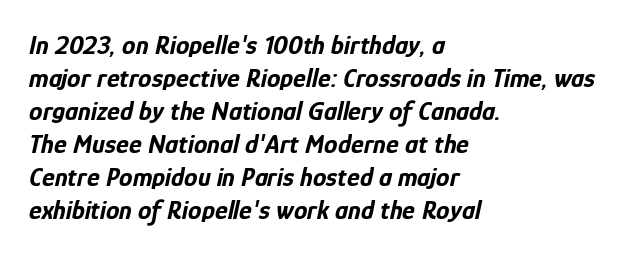
Every character sits at an angle, as italics do. The characters look thick and weighty, a clear bold. The text block is weighted toward the left margin, trailing off unevenly rightward. Tracking here is standard; glyphs follow each other at the usual distance. The words here are not underlined.
